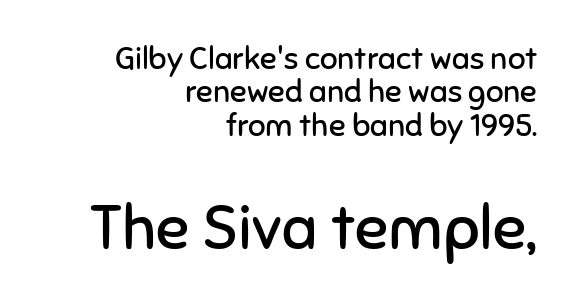
{"serif": "no", "italic": "no", "bold": "no", "weight": "regular", "width": "normal", "stroke_contrast": "low", "x_height": "medium", "monospaced": "no", "underline": "no", "align": "right", "line_spacing": "tight", "line_spacing_ratio": 1.08, "letter_spacing": "normal", "letter_spacing_em": 0.0, "larger_block": "second", "size_ratio": 2.0, "glyph_px": 62}
